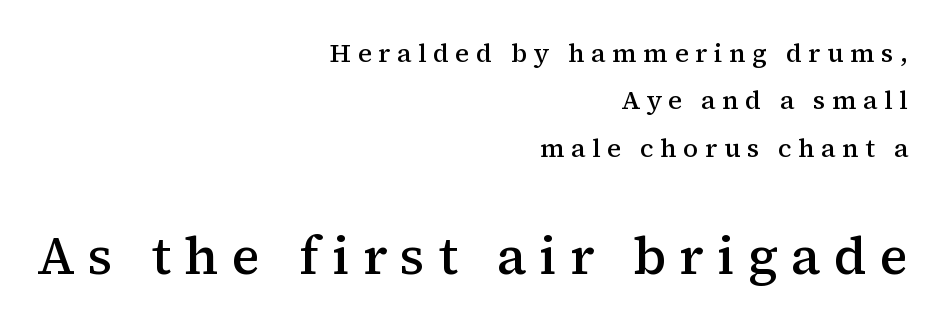
{"serif": "yes", "italic": "no", "bold": "semi", "weight": "semibold", "width": "normal", "stroke_contrast": "medium", "x_height": "medium", "monospaced": "no", "underline": "no", "align": "right", "line_spacing_ratio": 1.82, "letter_spacing": "wide", "letter_spacing_em": 0.25, "larger_block": "second", "size_ratio": 2.04, "glyph_px": 53}
